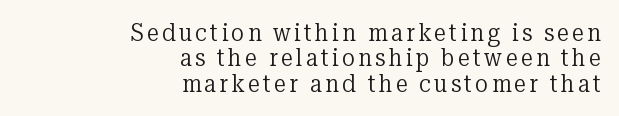
Q: Is the text bold? A: No.
Q: Is the text italic (slanted)? A: No, it is upright.
Q: Is the text underlined? A: No.
Q: How is the paragraph aligned? A: Right-aligned.
Q: Is the spacing between lines tight, normal or loose? A: Tight.
